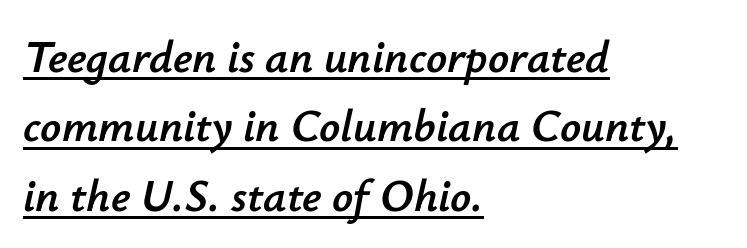
Q: Is the text italic (slanted)? A: Yes, it leans right by about 12 degrees.
Q: Is the text underlined? A: Yes.
Q: How is the paragraph aligned? A: Left-aligned.
Q: Is the spacing between letters normal or unusually wide? A: Normal.
Q: Is the spacing between lines tight, normal or loose? A: Normal.
Q: Width (condensed, normal, or wide)? A: Normal.
Q: Stroke contrast? A: Low.
Q: x-height? A: Small.
Q: Monospaced? A: No.
